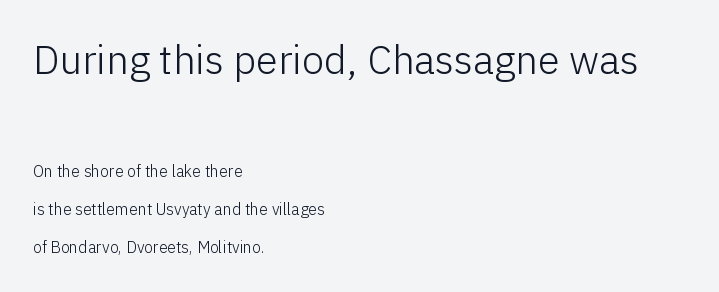
Italic? Not at all — the glyphs are vertical. Serifs: no, the terminals of the letterforms are clean. The typeface has the unassuming heft of standard copy or less. Between one letter and the next there's only the usual sliver of space. Typesetter's note — upper block bumped up in size, lower block left smaller.
